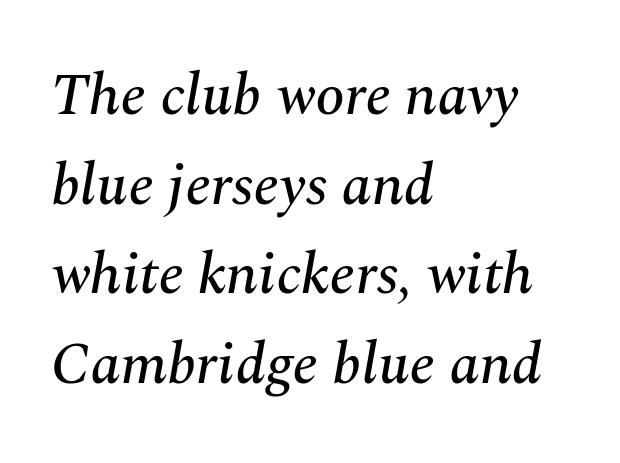
Q: Is the text italic (slanted)? A: Yes, it leans right by about 10 degrees.
Q: Is the typeface a serif or a sans-serif typeface? A: Serif.
Q: Is the text underlined? A: No.
Q: How is the paragraph aligned? A: Left-aligned.
Q: Is the spacing between letters normal or unusually wide? A: Normal.
Q: Is the spacing between lines tight, normal or loose? A: Normal.
Q: Width (condensed, normal, or wide)? A: Normal.
Q: Stroke contrast? A: Medium.
Q: x-height? A: Medium.
Q: Monospaced? A: No.
